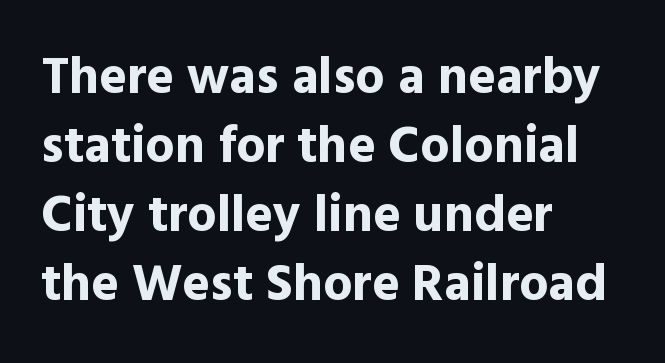
The image shows 52 px bold sans-serif type, upright; set left-aligned, normal line spacing (1.33x), normal letter spacing, not underlined; a medium x-height.
